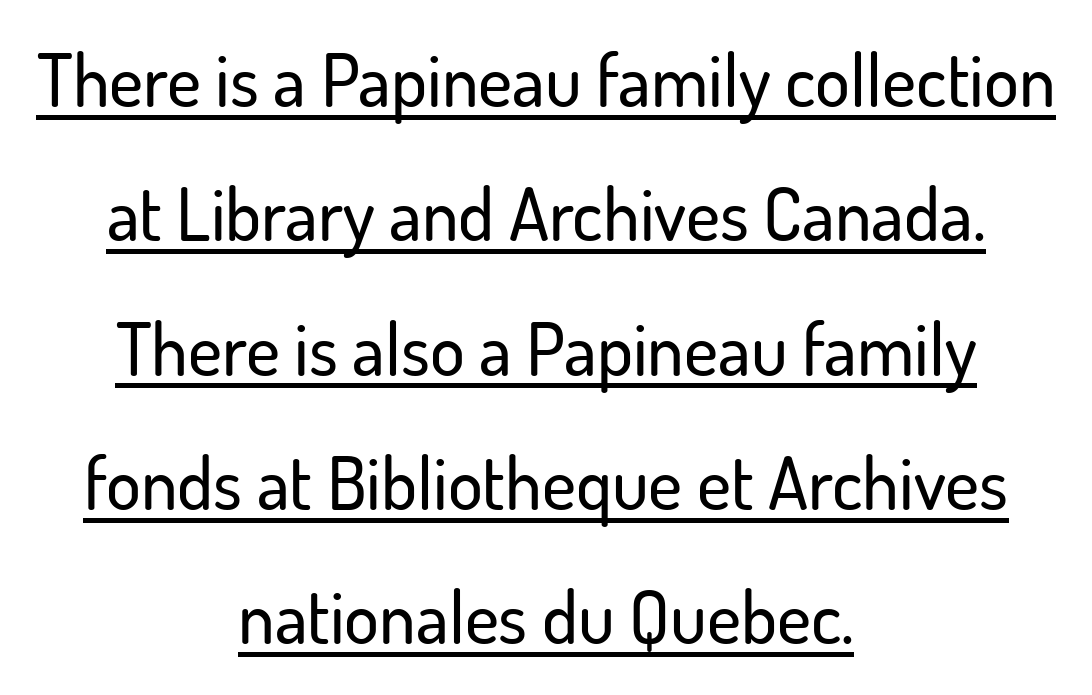
Q: Is the text italic (slanted)? A: No, it is upright.
Q: Is the typeface a serif or a sans-serif typeface? A: Sans-serif.
Q: Is the text underlined? A: Yes.
Q: How is the paragraph aligned? A: Centered.
Q: Is the spacing between letters normal or unusually wide? A: Normal.
Q: Width (condensed, normal, or wide)? A: Normal.
Q: Stroke contrast? A: Low.
Q: x-height? A: Small.
Q: Monospaced? A: No.
